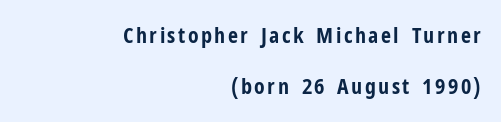
Any mark beneath the type? The region is blank. Posture: vertical. The lines are spread far apart with generous leading. Line ends are locked; line starts wander. Bold? Absolutely — the strokes are thick and heavy.
